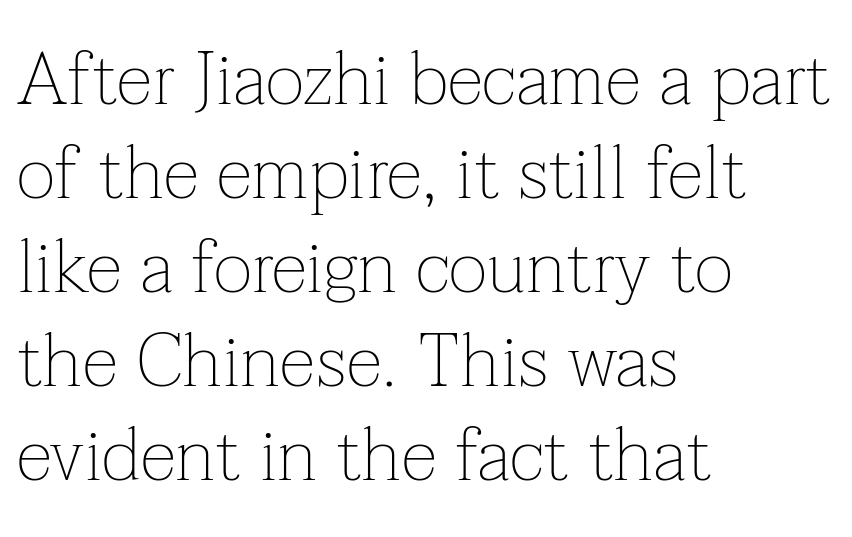
Q: Is the text bold? A: No.
Q: Is the text italic (slanted)? A: No, it is upright.
Q: Is the typeface a serif or a sans-serif typeface? A: Serif.
Q: Is the text underlined? A: No.
Q: How is the paragraph aligned? A: Left-aligned.
Q: Is the spacing between letters normal or unusually wide? A: Normal.
Q: Is the spacing between lines tight, normal or loose? A: Normal.
Q: Width (condensed, normal, or wide)? A: Normal.
Q: Stroke contrast? A: Low.
Q: x-height? A: Medium.
Q: Monospaced? A: No.
